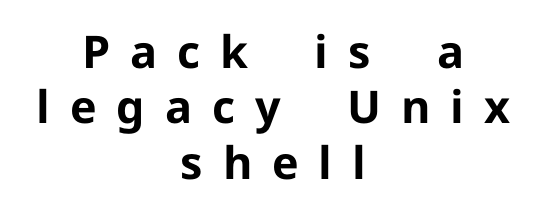
Proportional: the letters do not fall into vertical columns. The compositor balanced each line on the midline. The foot of each line stays bare and open. No feet cap the strokes, marking this as sans-serif type. Letter spacing: wide.
